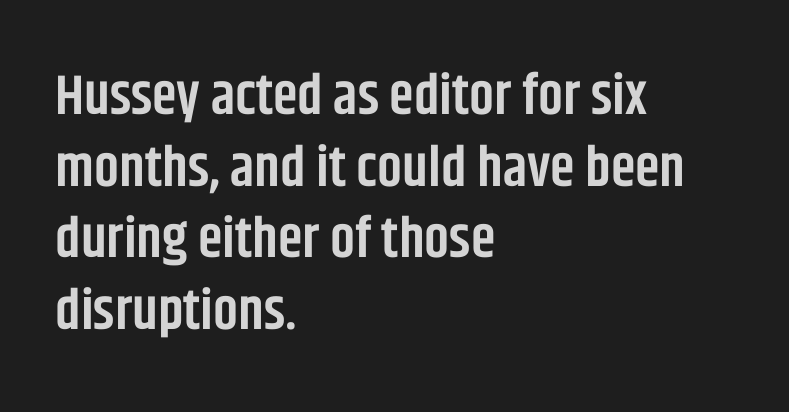
{"serif": "no", "italic": "no", "bold": "semi", "weight": "semibold", "width": "condensed", "stroke_contrast": "low", "x_height": "large", "monospaced": "no", "underline": "no", "align": "left", "line_spacing": "normal", "line_spacing_ratio": 1.28, "letter_spacing": "normal", "letter_spacing_em": 0.0, "glyph_px": 56}
